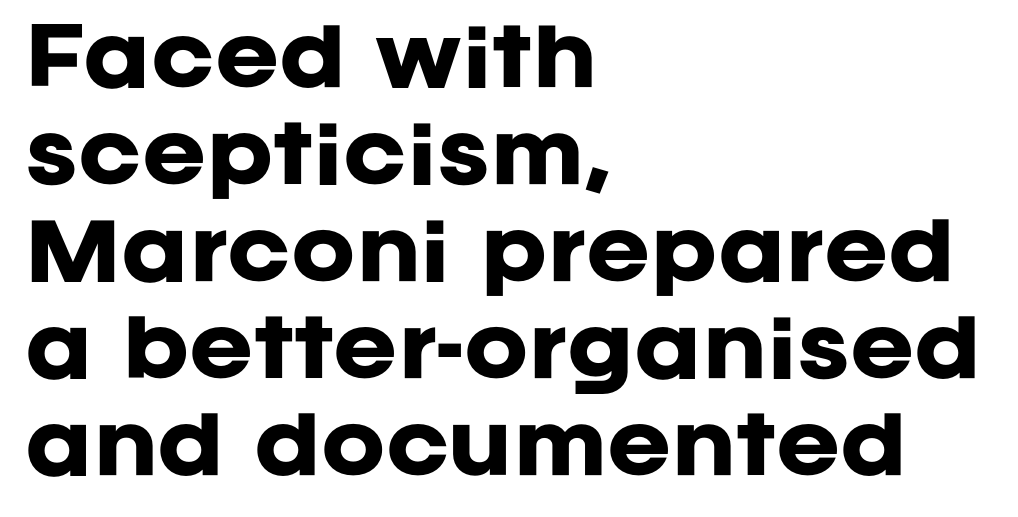
Q: Is the text bold? A: Yes.
Q: Is the text italic (slanted)? A: No, it is upright.
Q: Is the typeface a serif or a sans-serif typeface? A: Sans-serif.
Q: Is the text underlined? A: No.
Q: How is the paragraph aligned? A: Left-aligned.
Q: Is the spacing between letters normal or unusually wide? A: Normal.
Q: Is the spacing between lines tight, normal or loose? A: Normal.
Q: Width (condensed, normal, or wide)? A: Normal.
Q: Stroke contrast? A: Low.
Q: x-height? A: Large.
Q: Monospaced? A: No.
